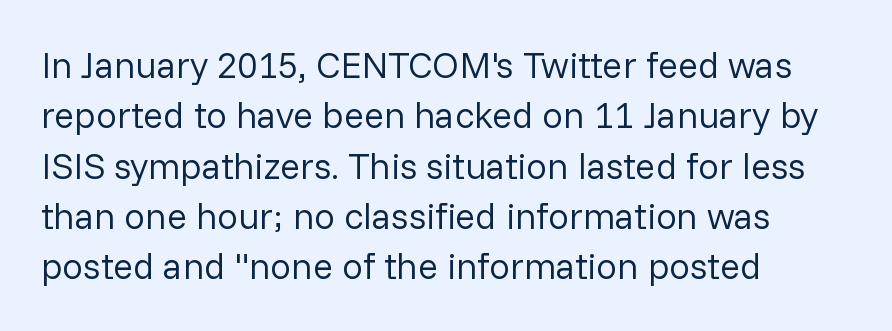
Q: Is the text bold? A: No.
Q: Is the text italic (slanted)? A: No, it is upright.
Q: Is the typeface a serif or a sans-serif typeface? A: Sans-serif.
Q: Is the text underlined? A: No.
Q: How is the paragraph aligned? A: Left-aligned.
Q: Is the spacing between letters normal or unusually wide? A: Normal.
Q: Is the spacing between lines tight, normal or loose? A: Normal.
Q: Width (condensed, normal, or wide)? A: Normal.
Q: Stroke contrast? A: Low.
Q: x-height? A: Medium.
Q: Monospaced? A: No.
